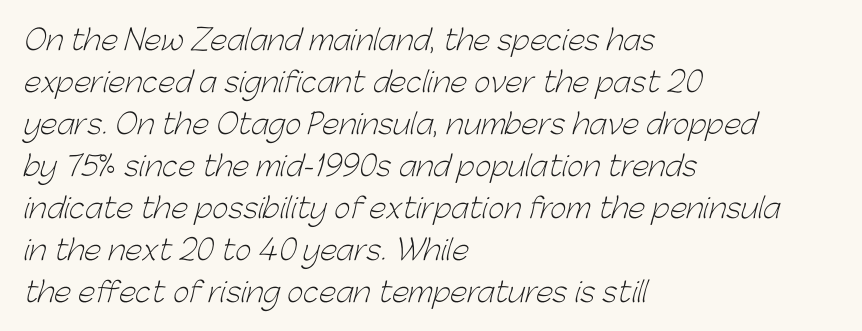
The image shows 28 px light sans-serif type; set left-aligned, normal line spacing (1.5x), normal letter spacing, not underlined; low stroke contrast and a medium x-height.
